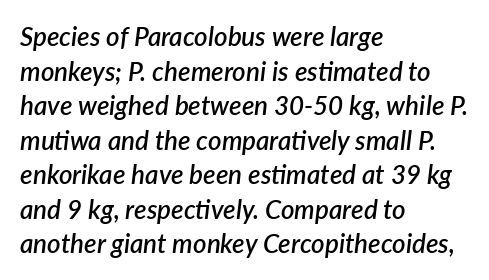
The image shows 26 px text type, italic (leaning right); set left-aligned, normal line spacing (1.33x), normal letter spacing, not underlined.
